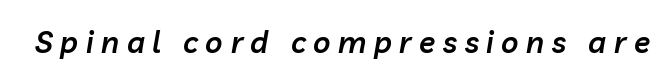
Observe the wide spacing: letters keep a clear distance from each other. Unmarked baselines from the first word to the last. What weight is shown? A semibold, between regular and bold. The letters advance in unequal steps, a hallmark of proportional type. There's an unmistakable incline to the writing here.
